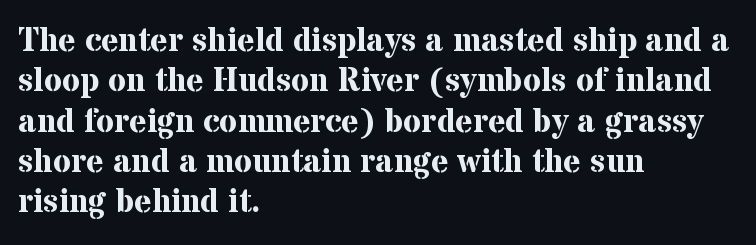
The image shows 33 px bold serif type, upright; set left-aligned, line spacing 1.22x, normal letter spacing, not underlined; medium stroke contrast and a medium x-height.
